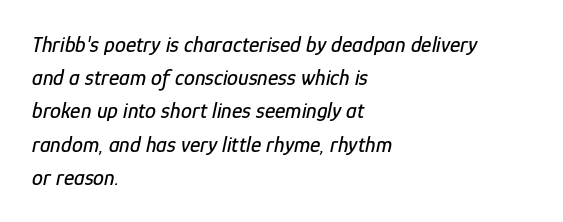
The image shows 22 px text type, italic (leaning right); set left-aligned, normal line spacing (1.51x), normal letter spacing, not underlined.
